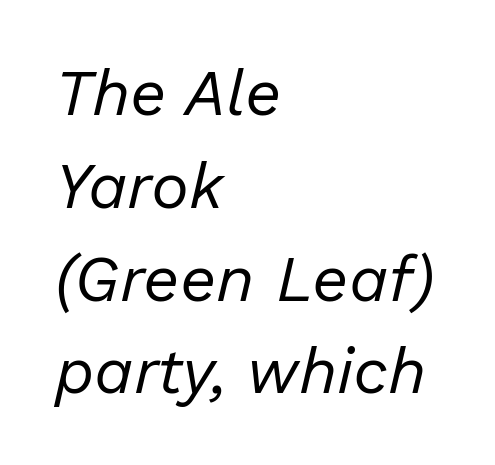
Think of a printed novel: that variable character pitch is what you see here. How are the letters spaced? Ordinarily, with no added tracking. The strokes carry an ordinary text weight at most. The font's italic variant was chosen for this text. The space directly below the letters is spotless. All the whitespace from short lines collects on the right.
